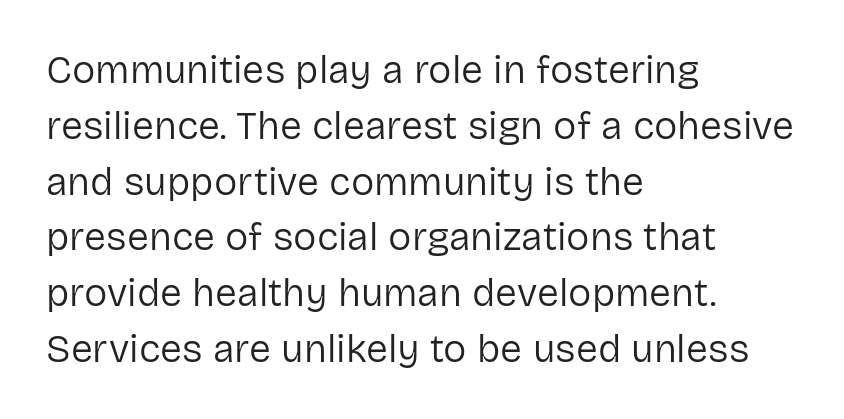
Q: Is the text bold? A: No.
Q: Is the text italic (slanted)? A: No, it is upright.
Q: Is the typeface a serif or a sans-serif typeface? A: Sans-serif.
Q: Is the text underlined? A: No.
Q: How is the paragraph aligned? A: Left-aligned.
Q: Is the spacing between letters normal or unusually wide? A: Normal.
Q: Is the spacing between lines tight, normal or loose? A: Normal.
Q: Width (condensed, normal, or wide)? A: Normal.
Q: Stroke contrast? A: Low.
Q: x-height? A: Medium.
Q: Monospaced? A: No.
